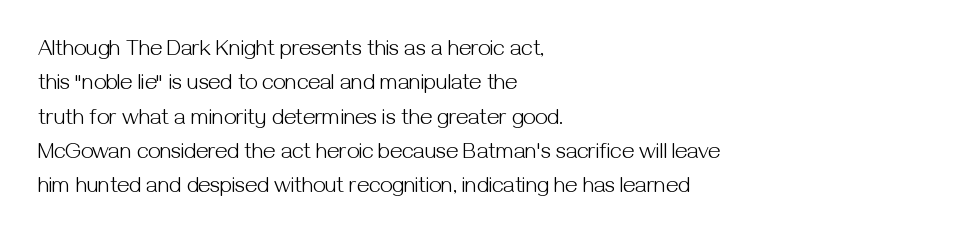
The image shows 22 px text type, upright; set left-aligned, normal line spacing (1.56x), normal letter spacing, not underlined.
